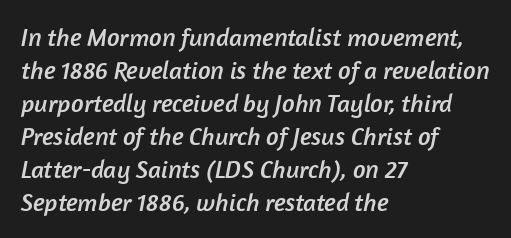
Q: Is the text underlined? A: No.
Q: How is the paragraph aligned? A: Left-aligned.
Q: Is the spacing between letters normal or unusually wide? A: Normal.
Q: Is the spacing between lines tight, normal or loose? A: Normal.
